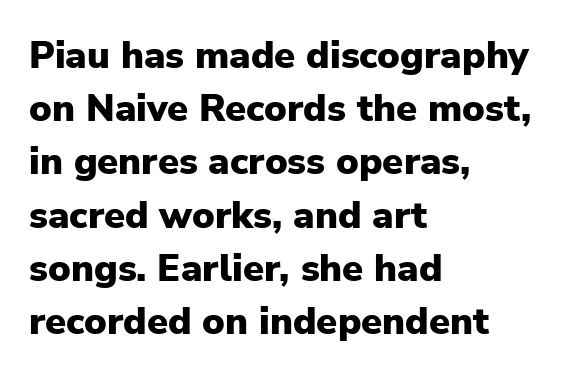
Typographically, this falls in the sans-serif category. Unmarked baselines from the first word to the last. Students, this is bold: see how much ink each stroke carries. The font's upright variant was chosen for this text. This block has exactly the height ordinary leading produces. Line beginnings align vertically; line endings do not.
